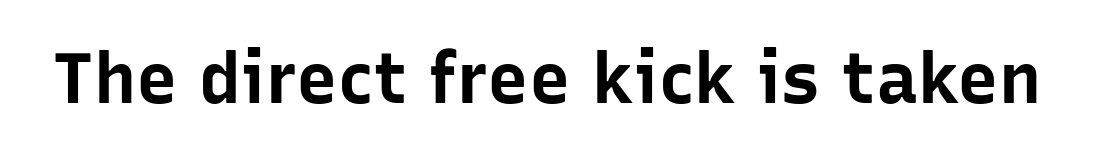
Q: Is the text bold? A: Yes.
Q: Is the text italic (slanted)? A: No, it is upright.
Q: Is the typeface a serif or a sans-serif typeface? A: Sans-serif.
Q: Is the text underlined? A: No.
Q: Is the spacing between letters normal or unusually wide? A: Normal.
Q: Width (condensed, normal, or wide)? A: Normal.
Q: Stroke contrast? A: Low.
Q: x-height? A: Medium.
Q: Monospaced? A: No.
